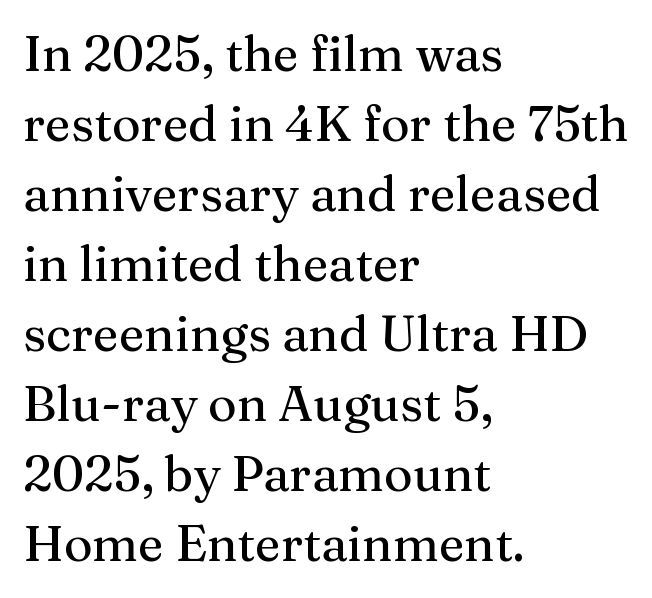
{"serif": "yes", "italic": "no", "width": "normal", "stroke_contrast": "medium", "x_height": "medium", "monospaced": "no", "underline": "no", "align": "left", "line_spacing": "normal", "line_spacing_ratio": 1.43, "letter_spacing": "normal", "letter_spacing_em": 0.0, "glyph_px": 49}
